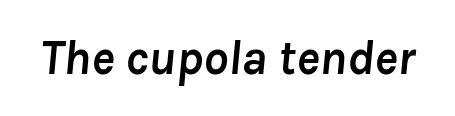
Q: Is the text bold? A: Yes.
Q: Is the text italic (slanted)? A: Yes, it leans right by about 8 degrees.
Q: Is the text underlined? A: No.
Q: Is the spacing between letters normal or unusually wide? A: Normal.
Q: Width (condensed, normal, or wide)? A: Normal.
Q: Stroke contrast? A: Low.
Q: x-height? A: Medium.
Q: Monospaced? A: No.
